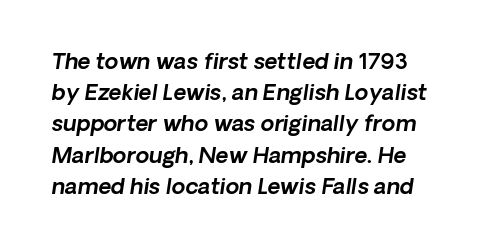
The image shows 22 px text type, italic (leaning right); set normal line spacing (1.42x), normal letter spacing, not underlined.
